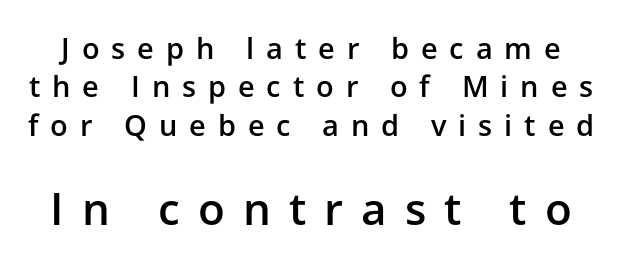
The image shows 44 px semibold sans-serif type, upright; set normal line spacing (1.32x), unusually wide letter spacing (+0.41 em), not underlined; the second (bottom) block is 1.52x larger; low stroke contrast and a medium x-height.
